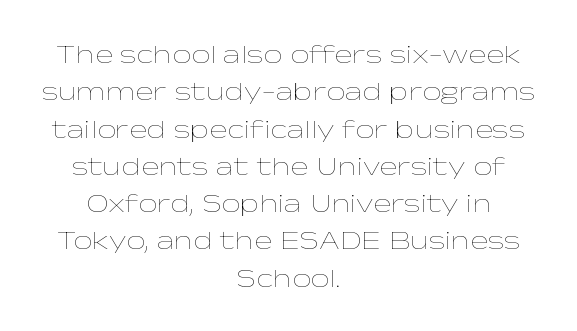
{"italic": "no", "bold": "no", "underline": "no", "align": "center", "line_spacing": "normal", "line_spacing_ratio": 1.38, "letter_spacing": "normal", "letter_spacing_em": 0.0, "glyph_px": 27}
